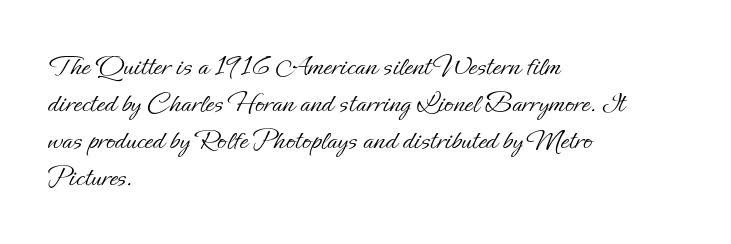
Q: Is the text bold? A: No.
Q: Is the text italic (slanted)? A: Yes.
Q: Is the text underlined? A: No.
Q: How is the paragraph aligned? A: Left-aligned.
Q: Is the spacing between letters normal or unusually wide? A: Normal.
Q: Width (condensed, normal, or wide)? A: Normal.
Q: Stroke contrast? A: Low.
Q: x-height? A: Small.
Q: Monospaced? A: No.
